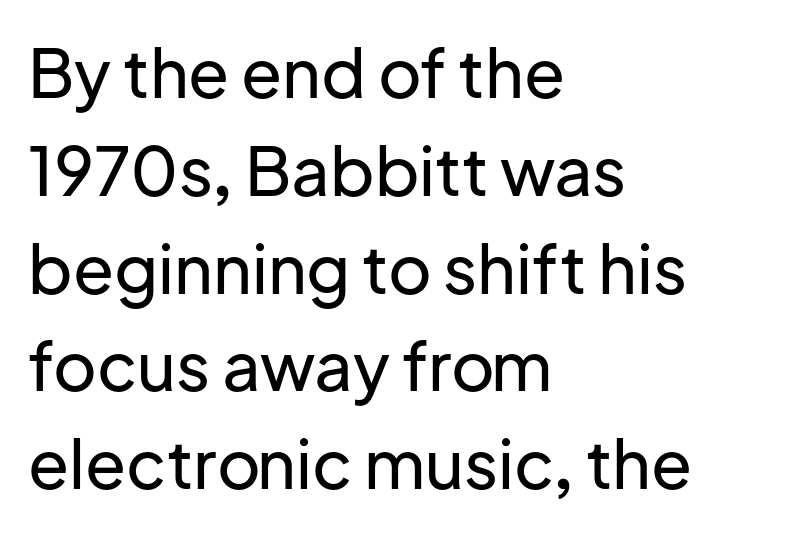
Check under the words: just untouched page. The compositor pushed each line to the left boundary. This sample keeps an unexceptional amount of space between lines. A typesetter would call this proportional, since set widths differ per character. If you drew a line through each stem, it would be perfectly vertical.
